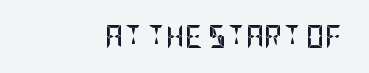
{"italic": "no", "bold": "yes", "underline": "no", "align": "right", "letter_spacing": "normal", "letter_spacing_em": 0.0, "glyph_px": 23}
